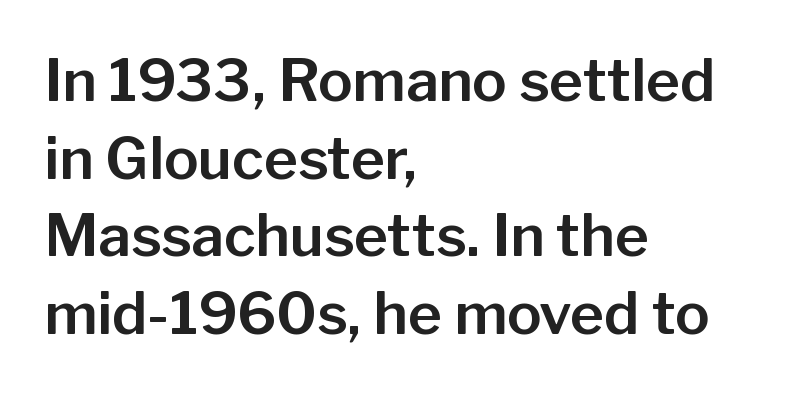
Q: Is the text italic (slanted)? A: No, it is upright.
Q: Is the typeface a serif or a sans-serif typeface? A: Sans-serif.
Q: Is the text underlined? A: No.
Q: How is the paragraph aligned? A: Left-aligned.
Q: Is the spacing between letters normal or unusually wide? A: Normal.
Q: Is the spacing between lines tight, normal or loose? A: Normal.
Q: Width (condensed, normal, or wide)? A: Normal.
Q: Stroke contrast? A: Low.
Q: x-height? A: Medium.
Q: Monospaced? A: No.
